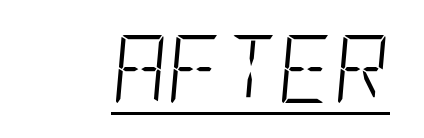
A quiet, ordinary-to-light weight characterises the typeface. Glance below the letters and you will spot a drawn line. The passage shown has conventional tracking throughout. It's the slanting kind of type.
